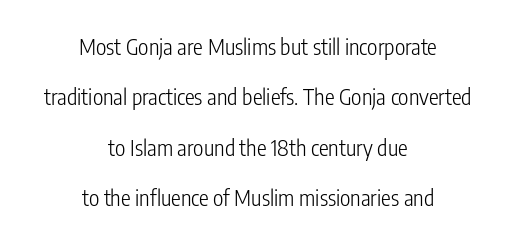
Italic? Not at all — the glyphs are vertical. The rag falls on both sides of this text block equally. No letter is thick-stroked: the sample isn't bold. Tracking here is standard; glyphs follow each other at the usual distance.
